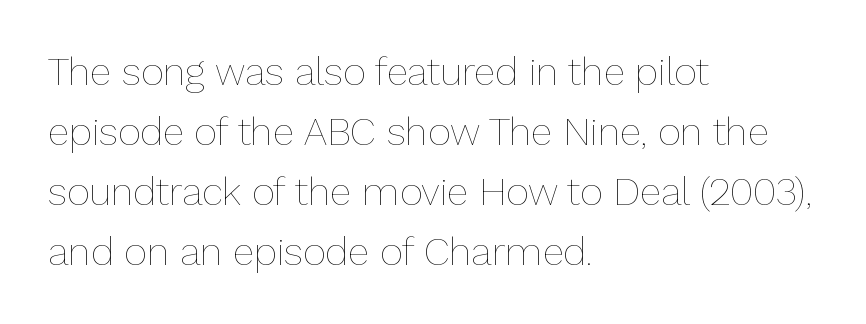
Q: Is the text bold? A: No.
Q: Is the text italic (slanted)? A: No, it is upright.
Q: Is the text underlined? A: No.
Q: How is the paragraph aligned? A: Left-aligned.
Q: Is the spacing between letters normal or unusually wide? A: Normal.
Q: Is the spacing between lines tight, normal or loose? A: Normal.
Q: Width (condensed, normal, or wide)? A: Normal.
Q: Stroke contrast? A: Low.
Q: x-height? A: Medium.
Q: Monospaced? A: No.
